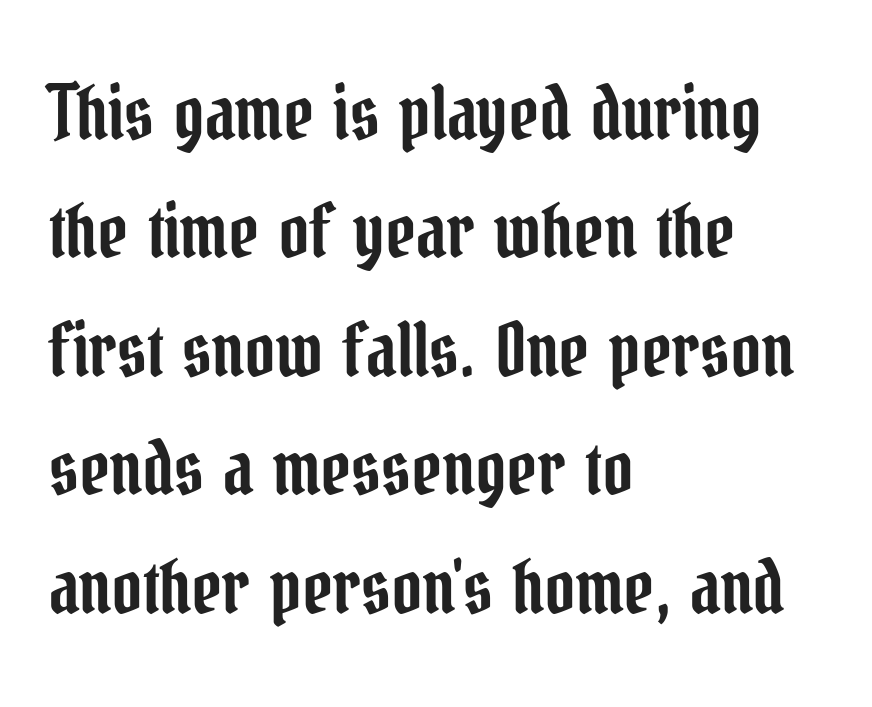
Q: Is the text italic (slanted)? A: No, it is upright.
Q: Is the typeface a serif or a sans-serif typeface? A: Serif.
Q: Is the text underlined? A: No.
Q: How is the paragraph aligned? A: Left-aligned.
Q: Is the spacing between letters normal or unusually wide? A: Normal.
Q: Is the spacing between lines tight, normal or loose? A: Normal.
Q: Width (condensed, normal, or wide)? A: Condensed.
Q: Stroke contrast? A: Low.
Q: x-height? A: Medium.
Q: Monospaced? A: No.
